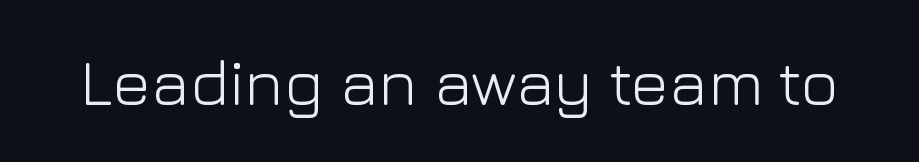
The image shows 65 px light sans-serif type, upright; set normal letter spacing, not underlined; low stroke contrast and a medium x-height.
